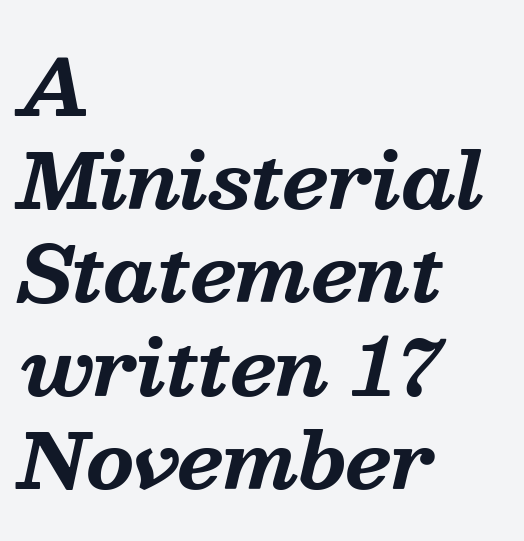
The image shows 77 px bold serif type, italic (leaning right); set left-aligned, line spacing 1.21x, normal letter spacing, not underlined; medium stroke contrast and a medium x-height.
